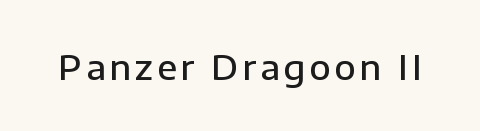
The image shows 35 px semibold sans-serif type, upright; set not underlined; low stroke contrast and a medium x-height.
